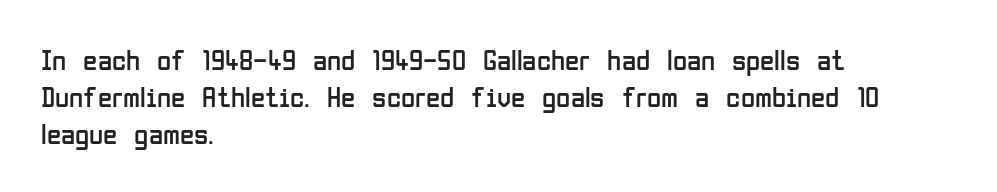
The image shows 29 px regular-weight, condensed sans-serif type, upright; set left-aligned, normal line spacing (1.28x), normal letter spacing, not underlined; low stroke contrast and a medium x-height.
